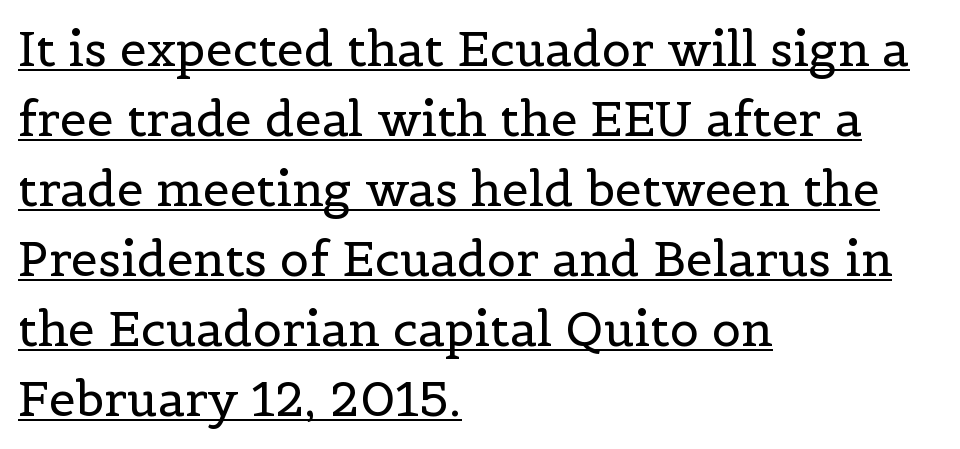
The image shows 48 px regular-weight serif type, upright; set left-aligned, normal line spacing (1.46x), normal letter spacing, underlined; a medium x-height.
